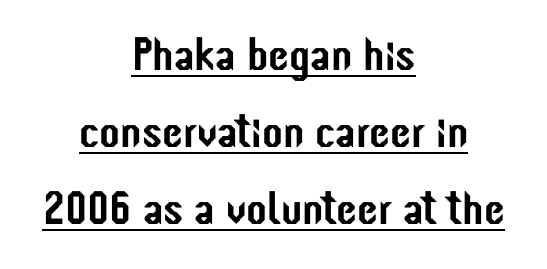
Q: Is the text italic (slanted)? A: No, it is upright.
Q: Is the typeface a serif or a sans-serif typeface? A: Sans-serif.
Q: Is the text underlined? A: Yes.
Q: How is the paragraph aligned? A: Centered.
Q: Is the spacing between letters normal or unusually wide? A: Normal.
Q: Is the spacing between lines tight, normal or loose? A: Normal.
Q: Width (condensed, normal, or wide)? A: Condensed.
Q: Stroke contrast? A: Low.
Q: x-height? A: Medium.
Q: Monospaced? A: No.
